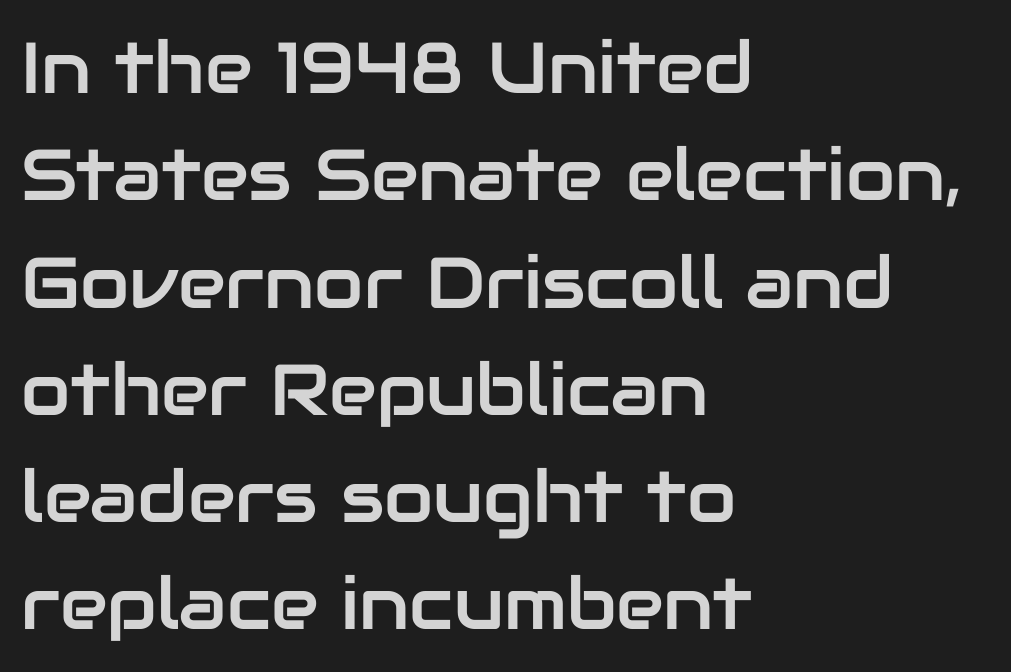
{"serif": "no", "italic": "no", "width": "normal", "stroke_contrast": "low", "x_height": "medium", "monospaced": "no", "underline": "no", "align": "left", "line_spacing": "normal", "line_spacing_ratio": 1.49, "letter_spacing": "normal", "letter_spacing_em": 0.0, "glyph_px": 72}
